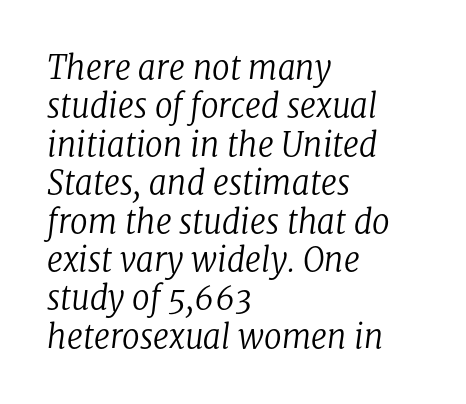
The image shows 32 px regular-weight serif type, italic (leaning right); set left-aligned, line spacing 1.2x, normal letter spacing, not underlined; low stroke contrast and a medium x-height.
